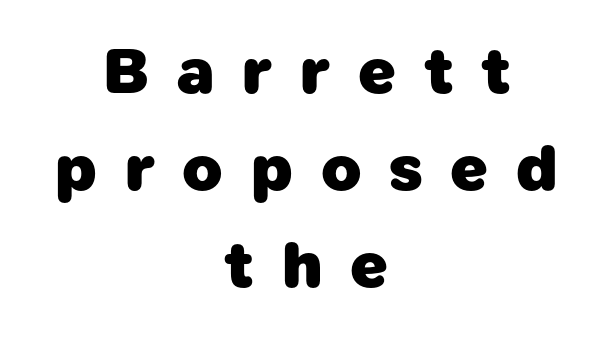
Q: Is the text bold? A: Yes.
Q: Is the typeface a serif or a sans-serif typeface? A: Sans-serif.
Q: Is the text underlined? A: No.
Q: How is the paragraph aligned? A: Centered.
Q: Is the spacing between letters normal or unusually wide? A: Unusually wide.
Q: Is the spacing between lines tight, normal or loose? A: Normal.
Q: Width (condensed, normal, or wide)? A: Normal.
Q: Stroke contrast? A: Low.
Q: x-height? A: Medium.
Q: Monospaced? A: No.
